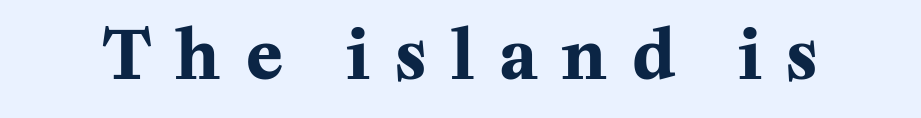
Rule under the text: the space is simply empty. Compared with an ordinary text face, these strokes are far heavier — a full bold. Every character sits straight up, as roman type does. Is this a fixed-width face? No — the glyphs have proportional, varying widths. Look at the bottom of the vertical strokes: they flare into serifs here. Short note: letters widely spaced.
